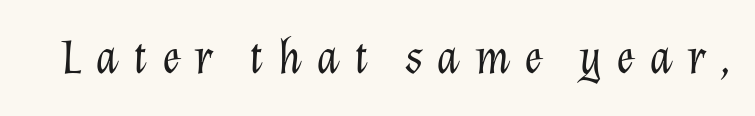
The letters are slanted; this is an italic face. Nothing heavy about these letters — not bold at all. Unmarked baselines from the first word to the last. Here the designer chose a conventional face with non-uniform glyph widths. Compared with typical body copy, the letter spacing here is much looser.
